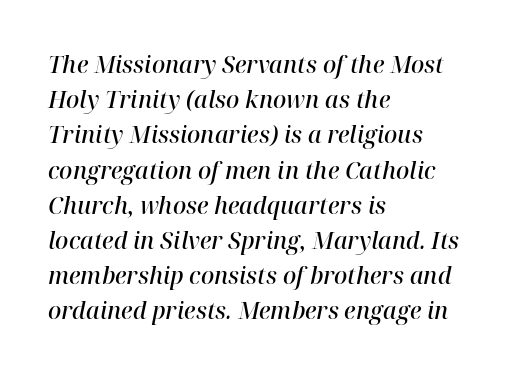
Heft: intermediate — a semibold. The ragged edge is on the right, which tells us the setting is flush left. Evenly set lines give the paragraph a standard silhouette. The specimen omits any rule beneath the text block's lines.
